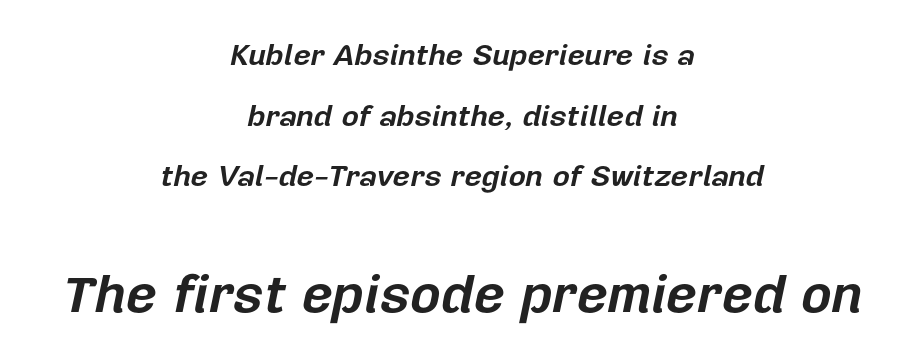
The image shows 53 px bold type, italic (leaning right); set centered, loose line spacing (2.02x), normal letter spacing, not underlined; the second (bottom) block is 1.77x larger; low stroke contrast and a medium x-height.
